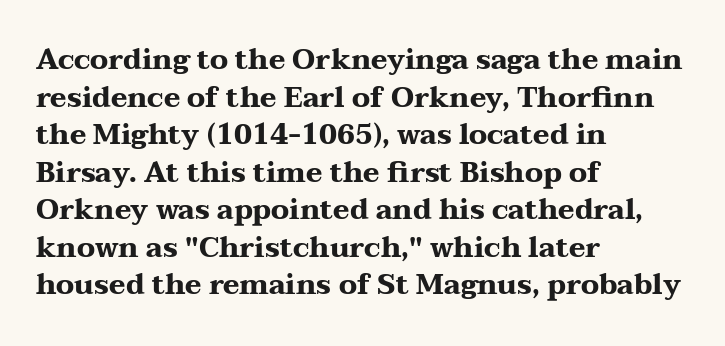
The letters stand straight up with perfectly vertical stems. Vertically, the passage feels balanced, rows spaced as you'd expect. Weight check: bold — yes, fully. Compared with a centered layout, this one pins lines to the left instead.
